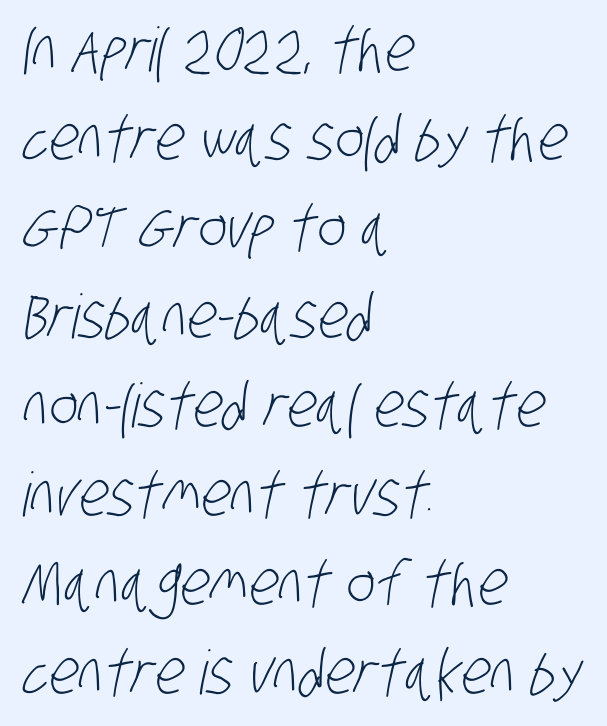
Q: Is the text bold? A: No.
Q: Is the typeface a serif or a sans-serif typeface? A: Sans-serif.
Q: Is the text underlined? A: No.
Q: How is the paragraph aligned? A: Left-aligned.
Q: Is the spacing between letters normal or unusually wide? A: Normal.
Q: Is the spacing between lines tight, normal or loose? A: Normal.
Q: Width (condensed, normal, or wide)? A: Condensed.
Q: Stroke contrast? A: Low.
Q: x-height? A: Large.
Q: Monospaced? A: No.
